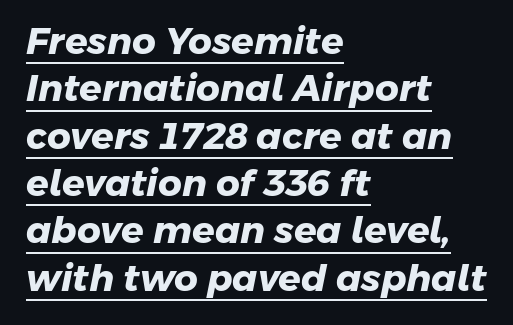
The image shows 37 px heavy sans-serif type; set left-aligned, normal line spacing (1.28x), normal letter spacing, underlined; low stroke contrast and a medium x-height.
